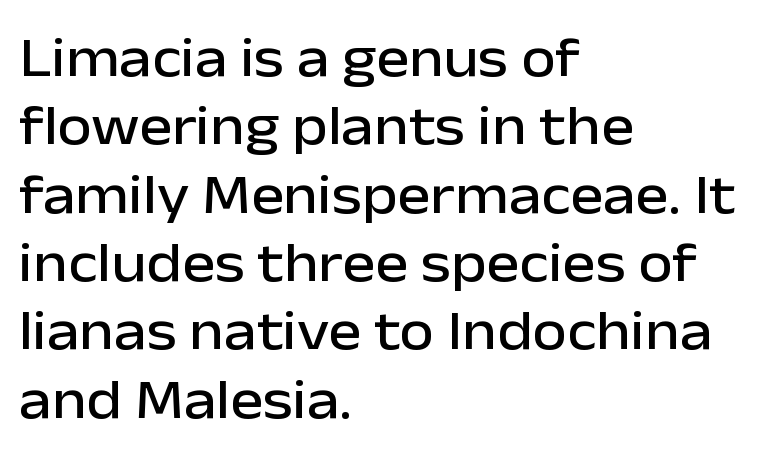
{"serif": "no", "italic": "no", "width": "normal", "stroke_contrast": "low", "x_height": "medium", "monospaced": "no", "underline": "no", "align": "left", "line_spacing_ratio": 1.22, "letter_spacing": "normal", "letter_spacing_em": 0.0, "glyph_px": 56}
